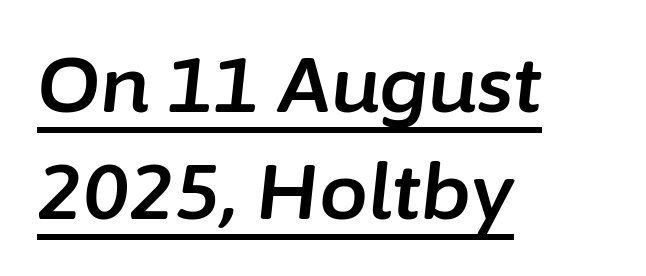
{"italic": "yes", "lean": "right", "slant_degrees": 6, "width": "normal", "stroke_contrast": "low", "x_height": "medium", "monospaced": "no", "underline": "yes", "align": "left", "line_spacing": "normal", "line_spacing_ratio": 1.37, "letter_spacing": "normal", "letter_spacing_em": 0.0, "glyph_px": 78}
